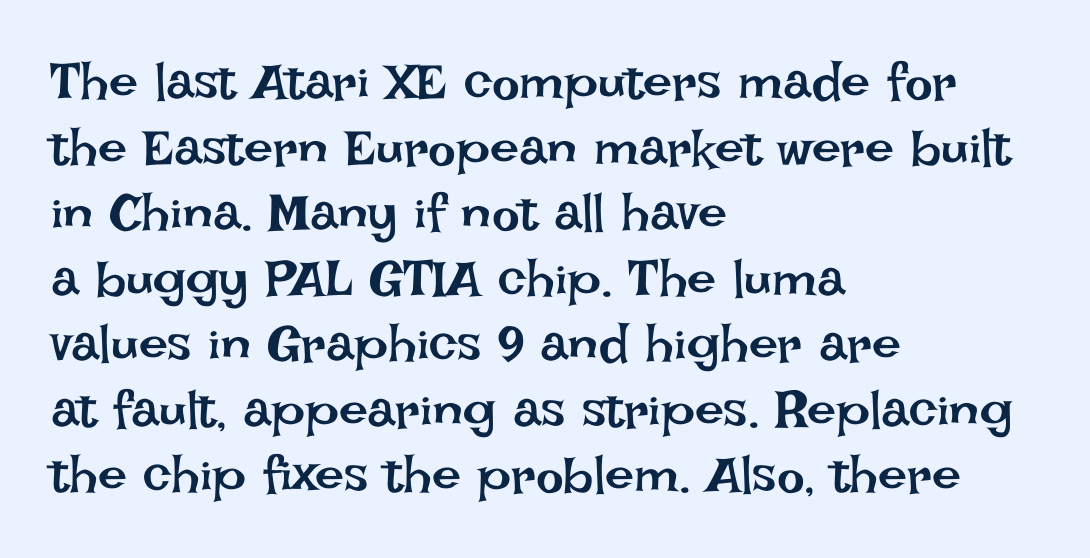
The image shows 52 px regular-weight type, upright; set left-aligned, normal line spacing (1.26x), normal letter spacing, not underlined; low stroke contrast and a large x-height.
